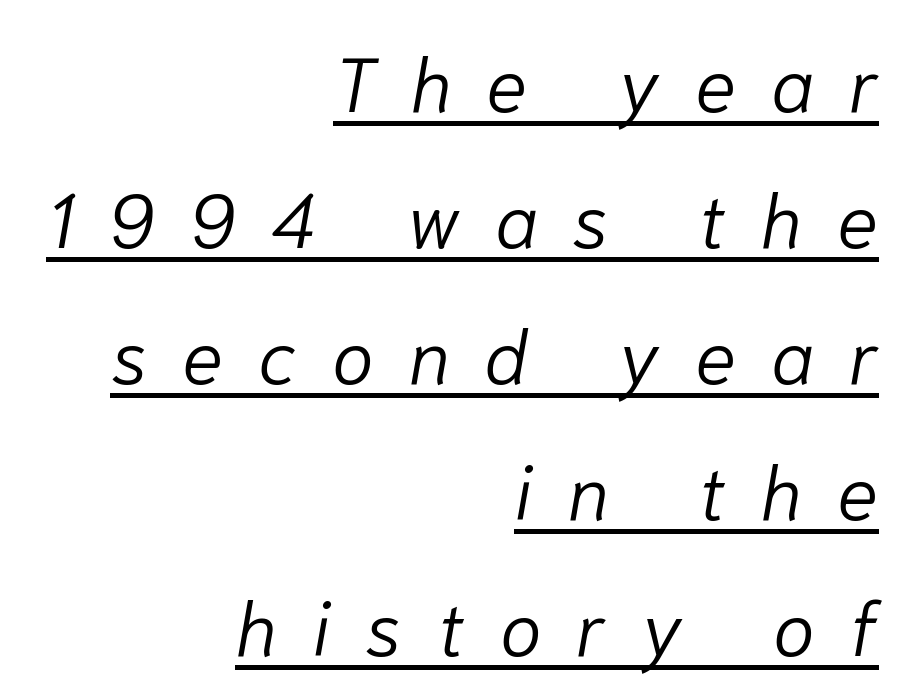
The image shows 76 px light type, italic (leaning right); set right-aligned, line spacing 1.79x, unusually wide letter spacing (+0.46 em), underlined; low stroke contrast and a medium x-height.
